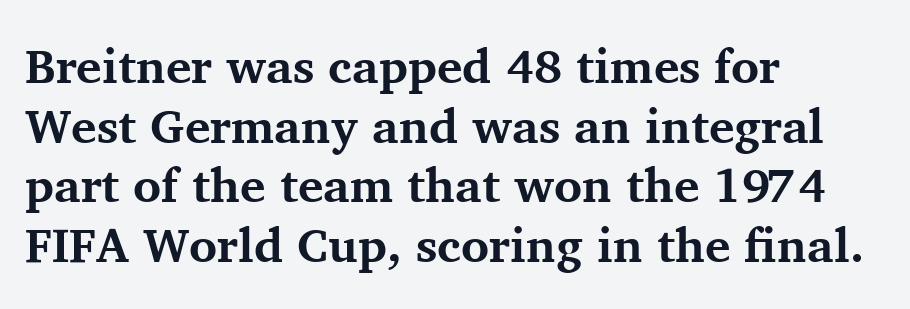
Q: Is the text bold? A: Yes.
Q: Is the text italic (slanted)? A: No, it is upright.
Q: Is the typeface a serif or a sans-serif typeface? A: Serif.
Q: Is the text underlined? A: No.
Q: How is the paragraph aligned? A: Left-aligned.
Q: Is the spacing between letters normal or unusually wide? A: Normal.
Q: Width (condensed, normal, or wide)? A: Normal.
Q: Stroke contrast? A: Medium.
Q: x-height? A: Medium.
Q: Monospaced? A: No.
